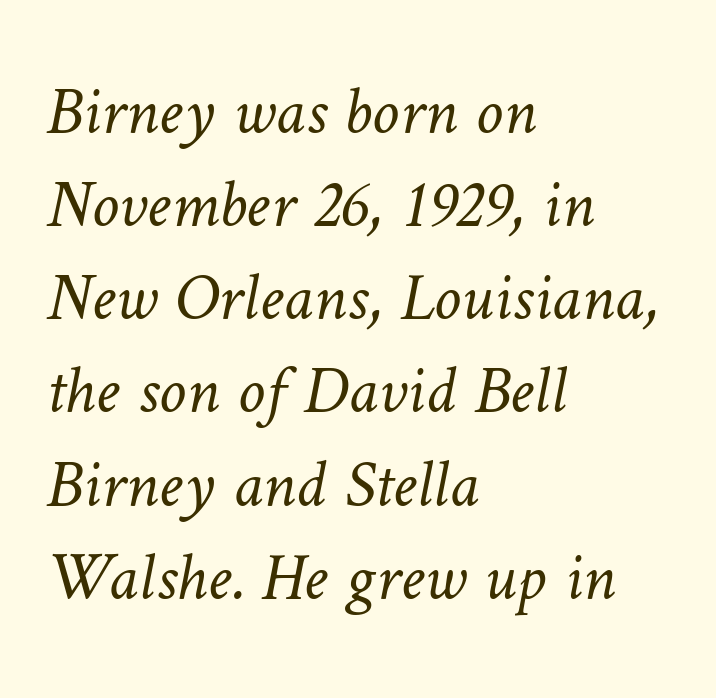
The image shows 69 px light type; set left-aligned, normal line spacing (1.35x), normal letter spacing, not underlined; low stroke contrast and a medium x-height.
